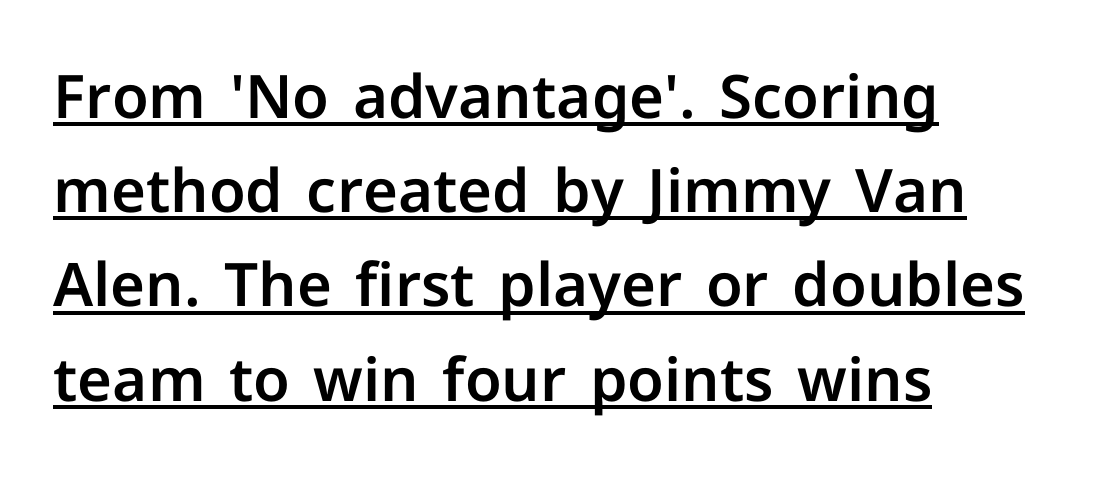
The image shows 60 px sans-serif type, upright; set left-aligned, normal line spacing (1.57x), normal letter spacing, underlined; low stroke contrast and a medium x-height.
